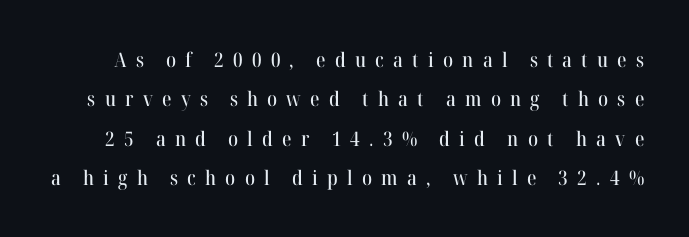
The image shows 20 px text type, upright; set loose line spacing (1.97x), unusually wide letter spacing (+0.46 em), not underlined.
